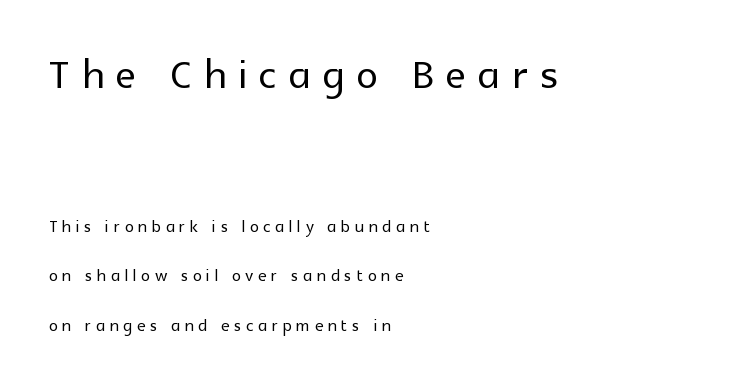
{"serif": "no", "italic": "no", "width": "normal", "x_height": "medium", "monospaced": "no", "underline": "no", "align": "left", "line_spacing": "loose", "line_spacing_ratio": 2.24, "letter_spacing": "wide", "letter_spacing_em": 0.22, "larger_block": "first", "size_ratio": 2.5, "glyph_px": 55}
